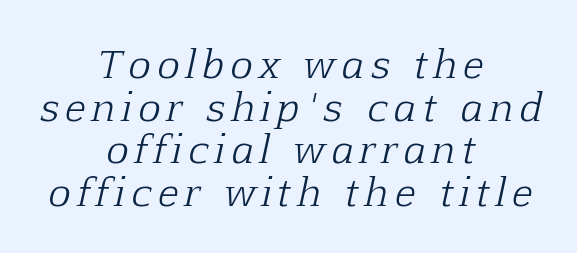
Q: Is the text bold? A: No.
Q: Is the text italic (slanted)? A: Yes, it leans right by about 12 degrees.
Q: Is the typeface a serif or a sans-serif typeface? A: Serif.
Q: Is the text underlined? A: No.
Q: How is the paragraph aligned? A: Centered.
Q: Is the spacing between lines tight, normal or loose? A: Tight.
Q: Width (condensed, normal, or wide)? A: Normal.
Q: Stroke contrast? A: Low.
Q: x-height? A: Medium.
Q: Monospaced? A: No.
